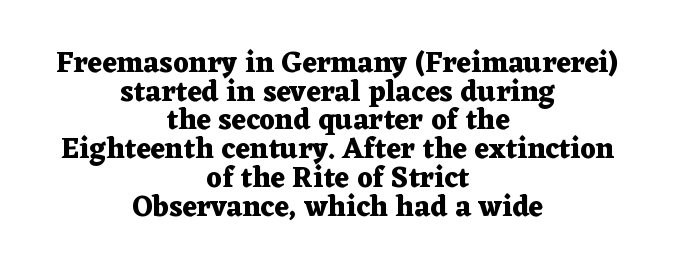
It's the straight-up-and-down kind of type. Varying glyph widths throughout — classic text-font behaviour. Serif or sans? Serif — the stroke terminals have little feet. You could barely slide anything between these rows. Any mark beneath the type? The region is blank.
